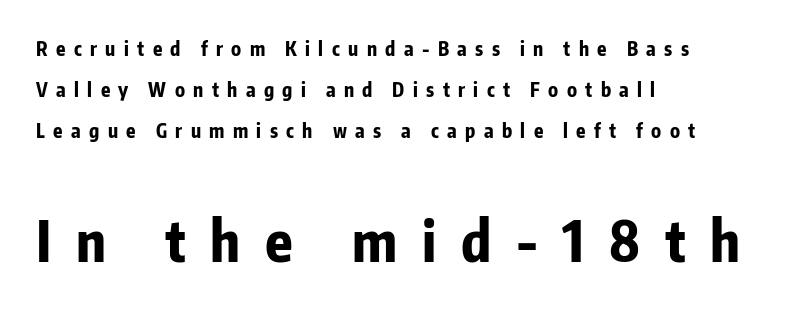
{"serif": "no", "italic": "no", "bold": "yes", "weight": "bold", "width": "condensed", "stroke_contrast": "low", "x_height": "medium", "monospaced": "no", "underline": "no", "align": "left", "line_spacing": "loose", "line_spacing_ratio": 2.16, "letter_spacing": "wide", "letter_spacing_em": 0.44, "larger_block": "second", "size_ratio": 2.95, "glyph_px": 56}
